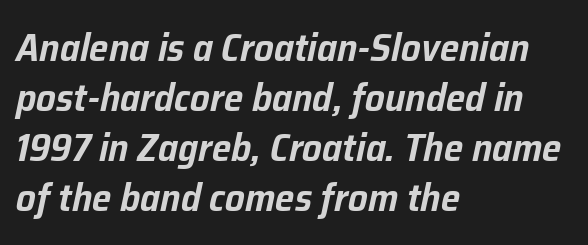
{"italic": "yes", "lean": "right", "slant_degrees": 12, "width": "normal", "stroke_contrast": "low", "x_height": "medium", "monospaced": "no", "underline": "no", "align": "left", "line_spacing": "normal", "line_spacing_ratio": 1.28, "letter_spacing": "normal", "letter_spacing_em": 0.0, "glyph_px": 39}
